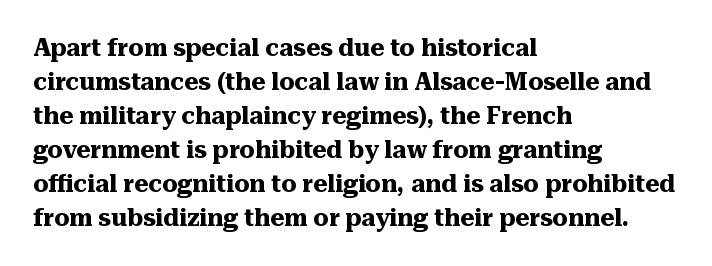
{"italic": "no", "bold": "yes", "underline": "no", "align": "left", "line_spacing": "normal", "line_spacing_ratio": 1.42, "letter_spacing": "normal", "letter_spacing_em": 0.0, "glyph_px": 24}
